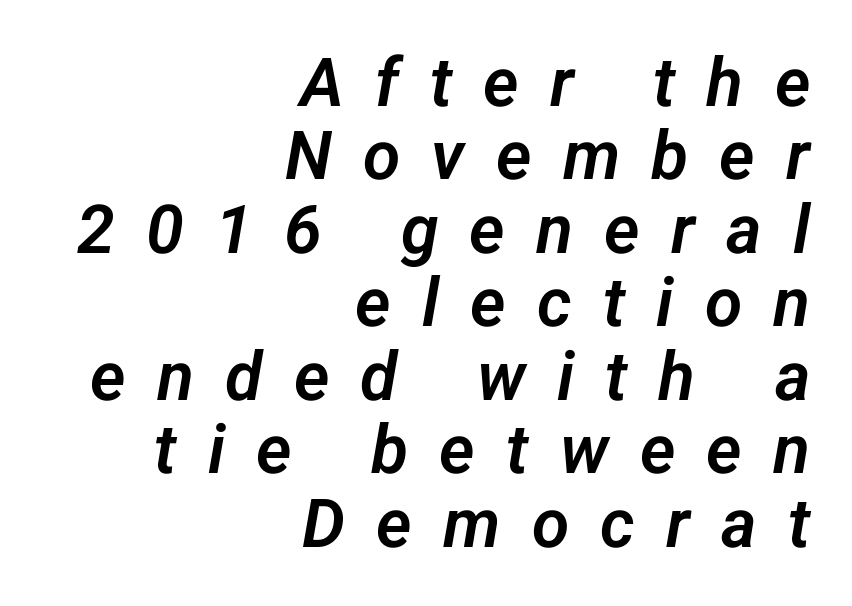
{"serif": "no", "width": "normal", "stroke_contrast": "low", "x_height": "medium", "monospaced": "no", "underline": "no", "align": "right", "line_spacing": "tight", "line_spacing_ratio": 1.08, "letter_spacing": "wide", "letter_spacing_em": 0.46, "glyph_px": 68}
